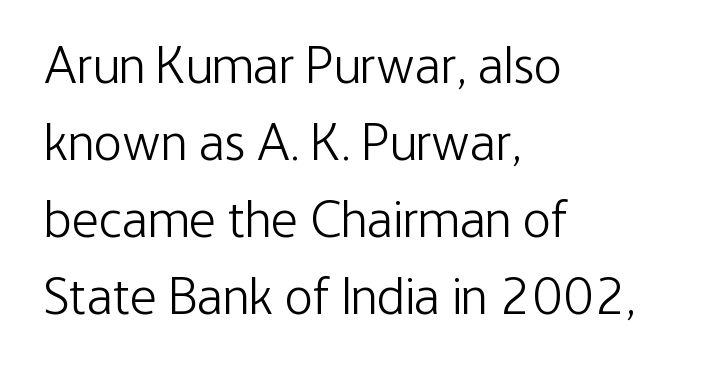
Q: Is the text bold? A: No.
Q: Is the text italic (slanted)? A: No, it is upright.
Q: Is the typeface a serif or a sans-serif typeface? A: Sans-serif.
Q: Is the text underlined? A: No.
Q: How is the paragraph aligned? A: Left-aligned.
Q: Is the spacing between letters normal or unusually wide? A: Normal.
Q: Is the spacing between lines tight, normal or loose? A: Normal.
Q: Width (condensed, normal, or wide)? A: Condensed.
Q: Stroke contrast? A: Low.
Q: x-height? A: Medium.
Q: Monospaced? A: No.
